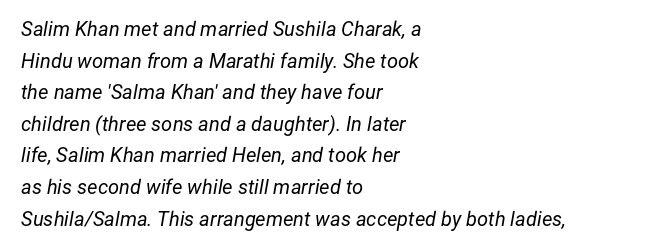
Nothing unusual about the tracking: characters are spaced as the font intends. No chunkiness to these letters — they're not bold. The axis of the letterforms is tilted away from vertical. The ragged edge is on the right, which tells us the setting is flush left.
